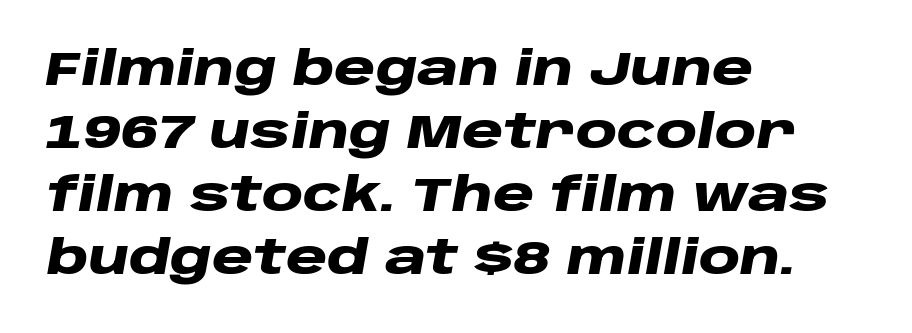
In terms of letterspacing, this is plain default setting. The letters are slanted; this is an italic face. A classic flush-left, rag-right setting is used for this passage. Summary of weight: heavy, a full bold. Is there much room between lines? A standard amount, neither cramped nor airy.
